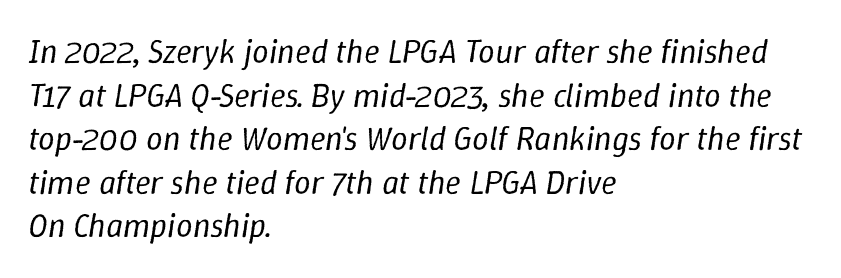
{"italic": "yes", "lean": "right", "slant_degrees": 9, "bold": "no", "weight": "regular", "width": "normal", "stroke_contrast": "low", "x_height": "medium", "monospaced": "no", "underline": "no", "align": "left", "line_spacing": "normal", "line_spacing_ratio": 1.32, "letter_spacing": "normal", "letter_spacing_em": 0.0, "glyph_px": 33}
